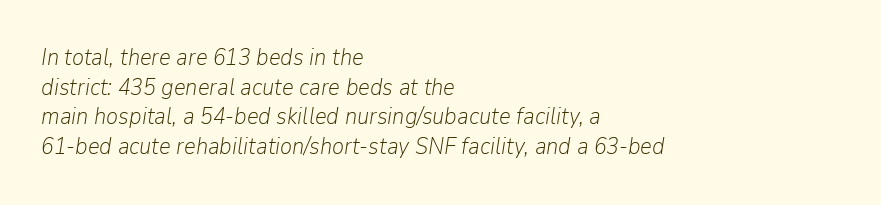
Q: Is the text bold? A: No.
Q: Is the text italic (slanted)? A: Yes, it leans right by about 9 degrees.
Q: Is the text underlined? A: No.
Q: How is the paragraph aligned? A: Left-aligned.
Q: Is the spacing between letters normal or unusually wide? A: Normal.
Q: Is the spacing between lines tight, normal or loose? A: Normal.
